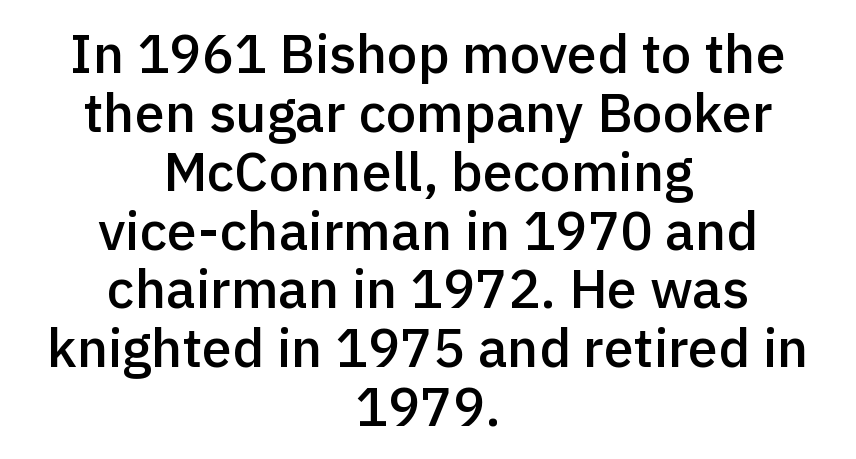
The rendering keeps characters at their native spacing. Slightly chunky letters — semibold, I'd say, not full bold. Which margin do the lines hug? Neither — every line sits in the middle. Check under the words: just untouched page. Looks like regular typesetting: each glyph gets only the width it needs. Quick note: interline space is minimal.
